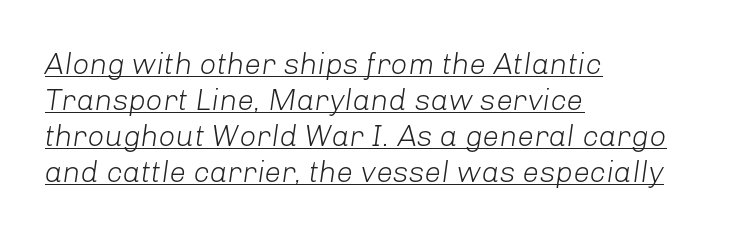
The image shows 30 px light type, italic (leaning right); set left-aligned, line spacing 1.2x, normal letter spacing, underlined; low stroke contrast and a medium x-height.
